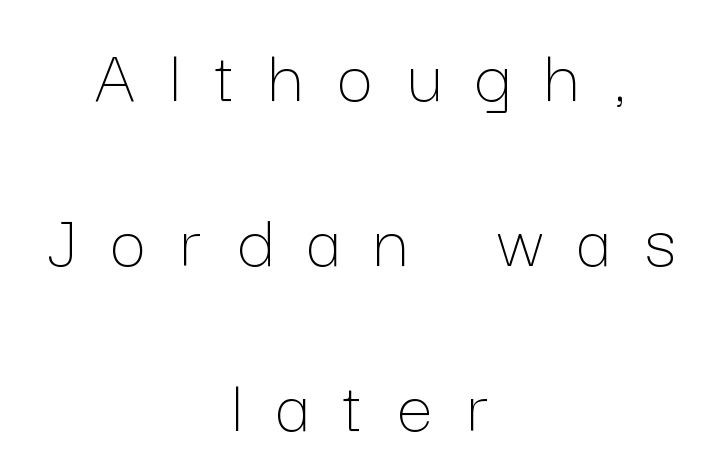
{"italic": "no", "bold": "no", "weight": "thin", "width": "normal", "stroke_contrast": "low", "x_height": "medium", "monospaced": "no", "underline": "no", "align": "center", "line_spacing": "loose", "line_spacing_ratio": 2.06, "letter_spacing": "wide", "letter_spacing_em": 0.43, "glyph_px": 80}
